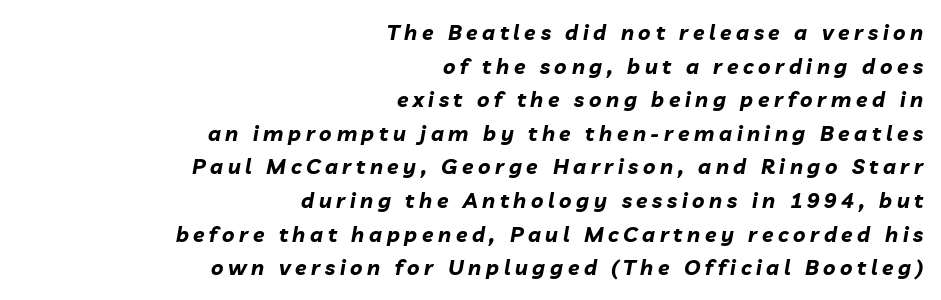
The image shows 21 px bold type, italic (leaning right); set right-aligned, normal line spacing (1.6x), unusually wide letter spacing (+0.22 em), not underlined.
